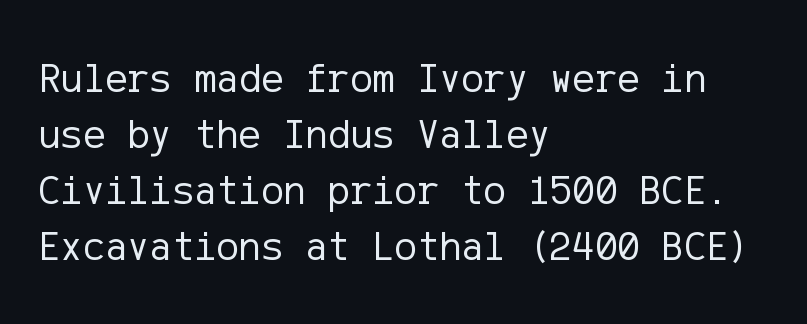
Is the type heavy? It reads as light-to-regular instead. The designer went with a sans here, leaving each stem footless. The lines in this sample share a left origin and differ only in where they stop. This is roman type, the default non-slanted kind.
